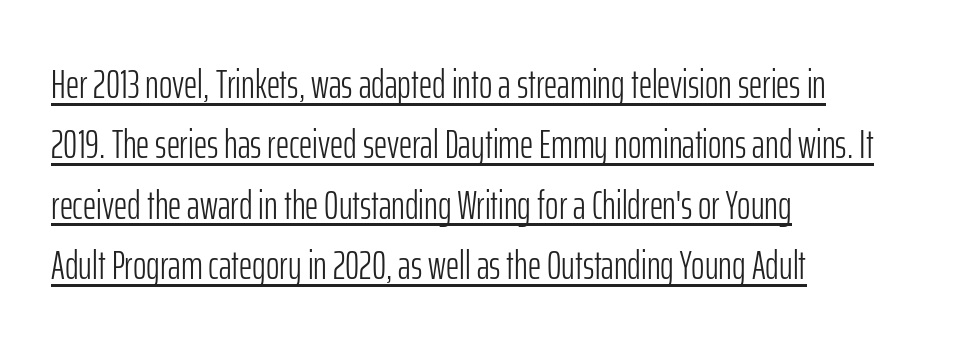
Between one letter and the next there's only the usual sliver of space. The glyphs are accompanied by a horizontal stroke just below them. A normal amount of white space separates one row of letters from the next. Spacing verdict: proportional, widths tailored to each character. The letters stand straight up with perfectly vertical stems.
